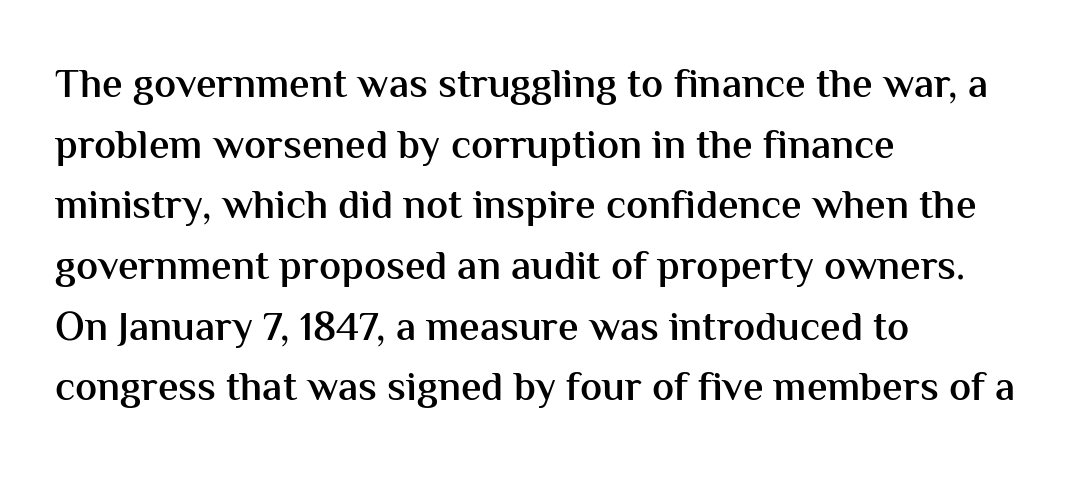
The image shows 41 px semibold sans-serif type, upright; set left-aligned, normal line spacing (1.48x), normal letter spacing, not underlined; medium stroke contrast and a medium x-height.
